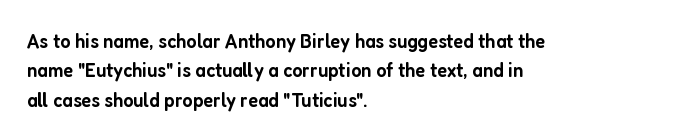
The image shows 21 px text type, upright; set left-aligned, normal line spacing (1.4x), normal letter spacing, not underlined.
